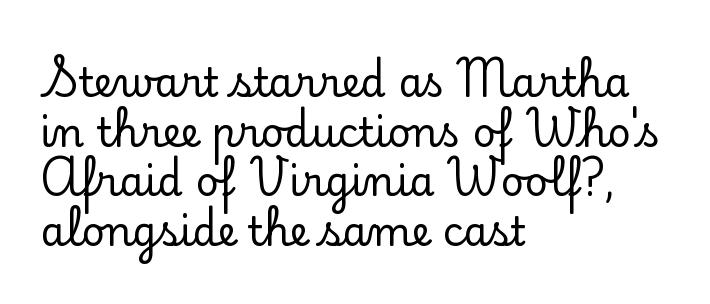
In terms of letterspacing, this is plain default setting. The string is rendered with underlining switched off. Horizontally, the lines are justified to the leading edge only. The lettering holds an erect, upright posture throughout. Is this a fixed-width face? No — the glyphs have proportional, varying widths.
